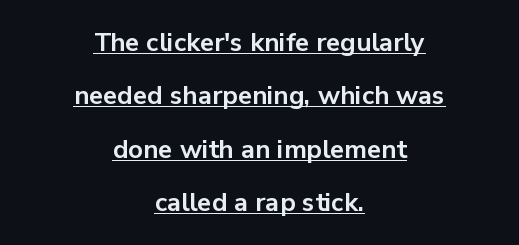
Decoration check: the copy is underlined. The rendering keeps characters at their native spacing. Notice the wide empty band between every row — that's loose leading. Style check: upright.
